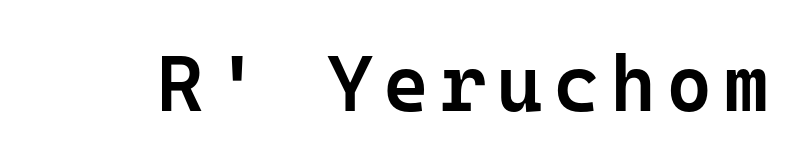
{"serif": "no", "italic": "no", "bold": "semi", "weight": "semibold", "width": "normal", "stroke_contrast": "low", "x_height": "medium", "monospaced": "yes", "underline": "no", "glyph_px": 79}
